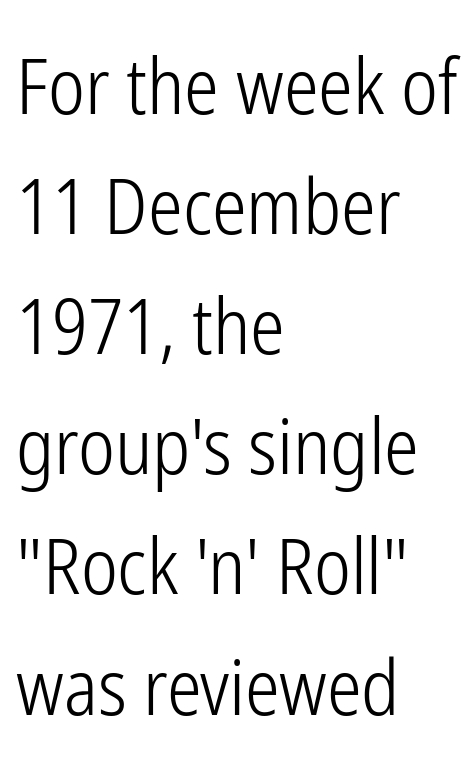
Q: Is the text bold? A: No.
Q: Is the text italic (slanted)? A: No, it is upright.
Q: Is the typeface a serif or a sans-serif typeface? A: Sans-serif.
Q: Is the text underlined? A: No.
Q: How is the paragraph aligned? A: Left-aligned.
Q: Is the spacing between letters normal or unusually wide? A: Normal.
Q: Is the spacing between lines tight, normal or loose? A: Normal.
Q: Width (condensed, normal, or wide)? A: Condensed.
Q: Stroke contrast? A: Low.
Q: x-height? A: Medium.
Q: Monospaced? A: No.
